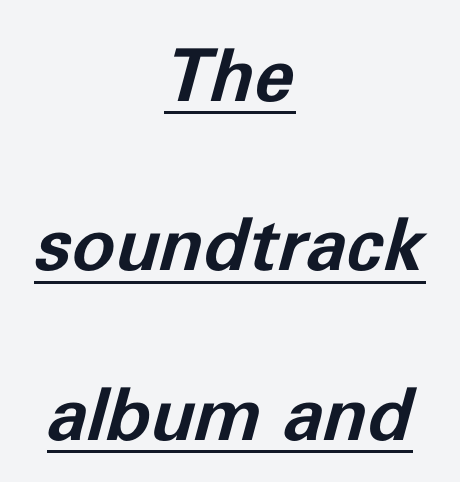
The sample's only ornament is a line tracing under the words. No extra tracking has been applied to these lines. Typeset on center — no edge is straight. Does the leading feel generous? Absolutely, it's lavish. The passage shown is emphatically bold.
